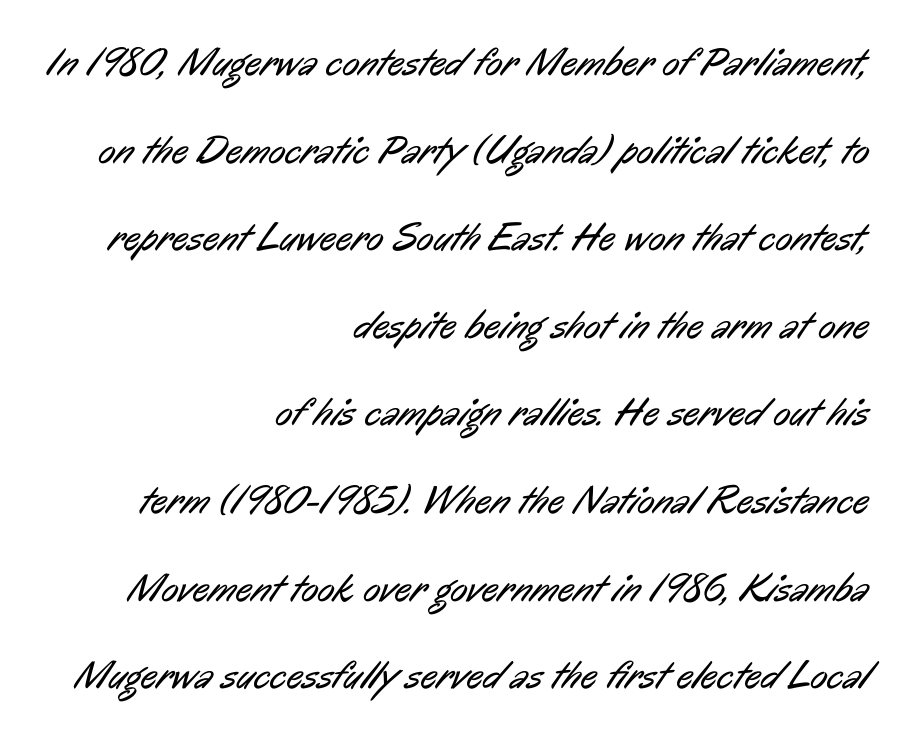
Q: Is the text bold? A: No.
Q: Is the typeface a serif or a sans-serif typeface? A: Sans-serif.
Q: Is the text underlined? A: No.
Q: How is the paragraph aligned? A: Right-aligned.
Q: Is the spacing between letters normal or unusually wide? A: Normal.
Q: Is the spacing between lines tight, normal or loose? A: Loose.
Q: Width (condensed, normal, or wide)? A: Condensed.
Q: Stroke contrast? A: Low.
Q: x-height? A: Medium.
Q: Monospaced? A: No.
